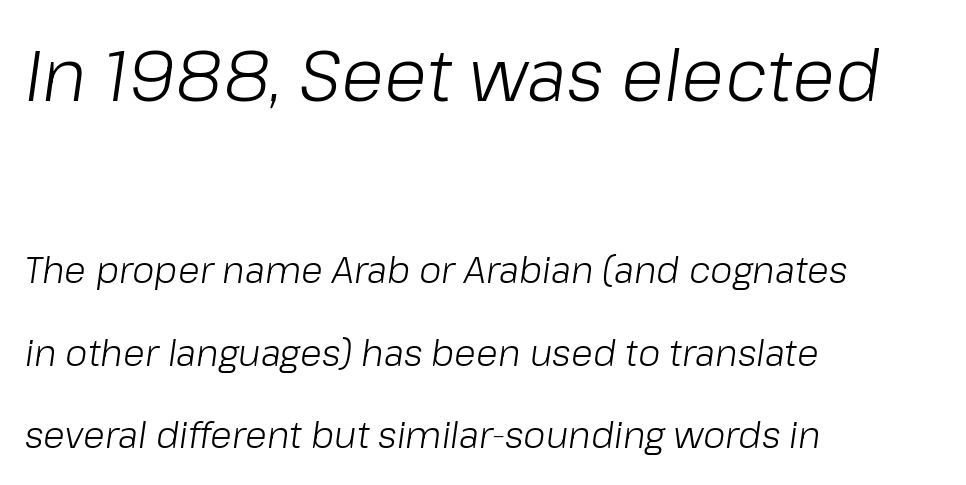
Q: Is the text bold? A: No.
Q: Is the text italic (slanted)? A: Yes, it leans right by about 8 degrees.
Q: Is the text underlined? A: No.
Q: How is the paragraph aligned? A: Left-aligned.
Q: Is the spacing between letters normal or unusually wide? A: Normal.
Q: Is the spacing between lines tight, normal or loose? A: Loose.
Q: Which block of text is set in a larger size, the first (top) or the second (bottom)? A: The first (top) one.
Q: Width (condensed, normal, or wide)? A: Normal.
Q: Stroke contrast? A: Low.
Q: x-height? A: Medium.
Q: Monospaced? A: No.
